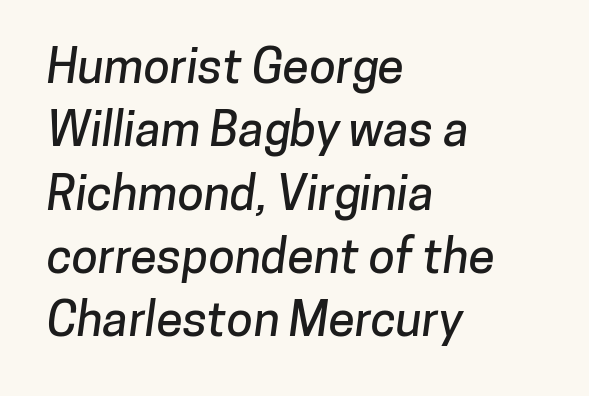
Q: Is the typeface a serif or a sans-serif typeface? A: Sans-serif.
Q: Is the text underlined? A: No.
Q: How is the paragraph aligned? A: Left-aligned.
Q: Is the spacing between letters normal or unusually wide? A: Normal.
Q: Is the spacing between lines tight, normal or loose? A: Normal.
Q: Width (condensed, normal, or wide)? A: Normal.
Q: Stroke contrast? A: Low.
Q: x-height? A: Medium.
Q: Monospaced? A: No.
